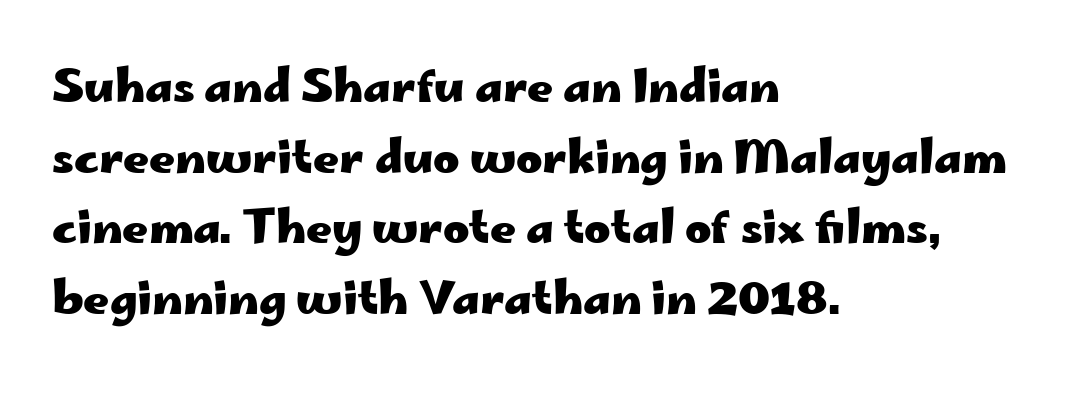
Q: Is the text bold? A: Yes.
Q: Is the text italic (slanted)? A: No, it is upright.
Q: Is the typeface a serif or a sans-serif typeface? A: Sans-serif.
Q: Is the text underlined? A: No.
Q: How is the paragraph aligned? A: Left-aligned.
Q: Is the spacing between letters normal or unusually wide? A: Normal.
Q: Is the spacing between lines tight, normal or loose? A: Normal.
Q: Width (condensed, normal, or wide)? A: Wide.
Q: Stroke contrast? A: Low.
Q: x-height? A: Small.
Q: Monospaced? A: No.
